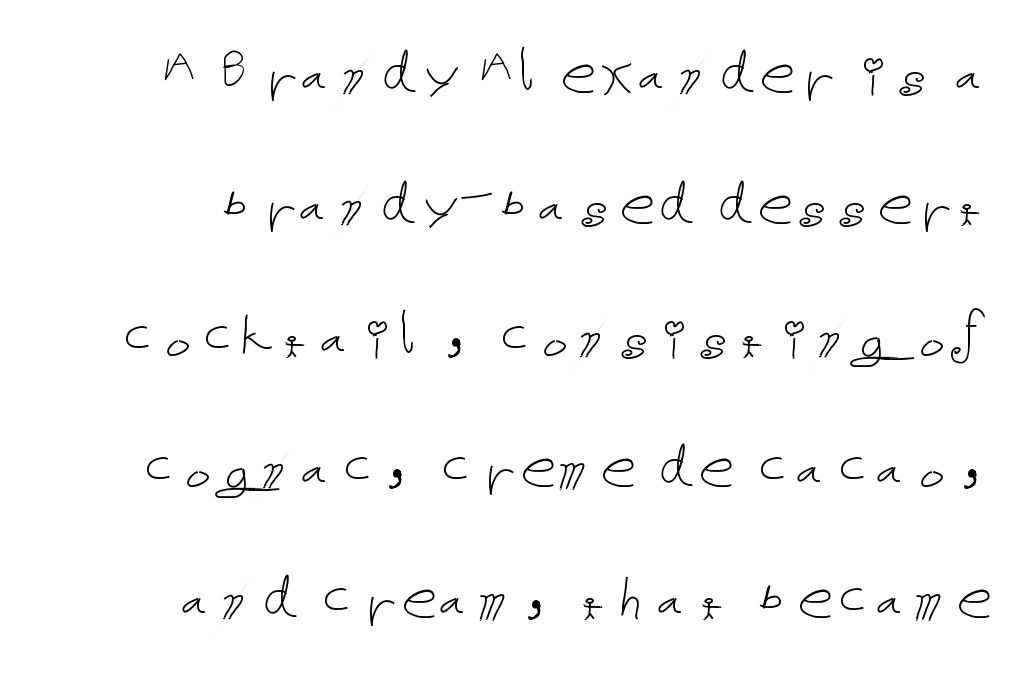
Q: Is the text bold? A: No.
Q: Is the text italic (slanted)? A: No, it is upright.
Q: Is the text underlined? A: No.
Q: Is the spacing between letters normal or unusually wide? A: Normal.
Q: Width (condensed, normal, or wide)? A: Normal.
Q: Stroke contrast? A: Low.
Q: x-height? A: Medium.
